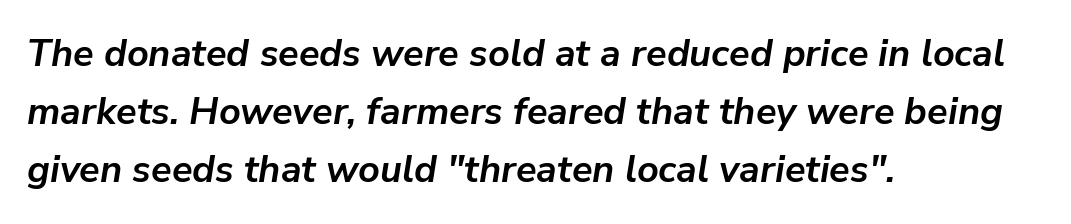
{"italic": "yes", "lean": "right", "slant_degrees": 9, "bold": "yes", "weight": "semibold", "width": "normal", "stroke_contrast": "low", "x_height": "medium", "monospaced": "no", "underline": "no", "align": "left", "line_spacing": "normal", "line_spacing_ratio": 1.53, "letter_spacing": "normal", "letter_spacing_em": 0.0, "glyph_px": 38}
